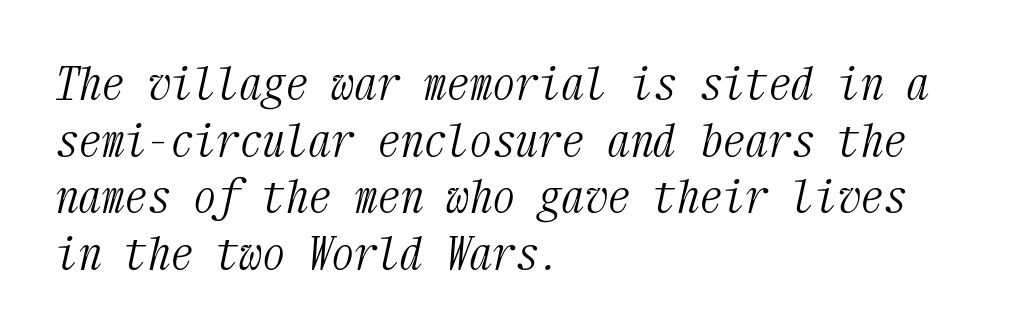
The image shows 46 px light, condensed serif type, italic (leaning right), monospaced; set left-aligned, line spacing 1.23x, normal letter spacing, not underlined; medium stroke contrast and a medium x-height.
